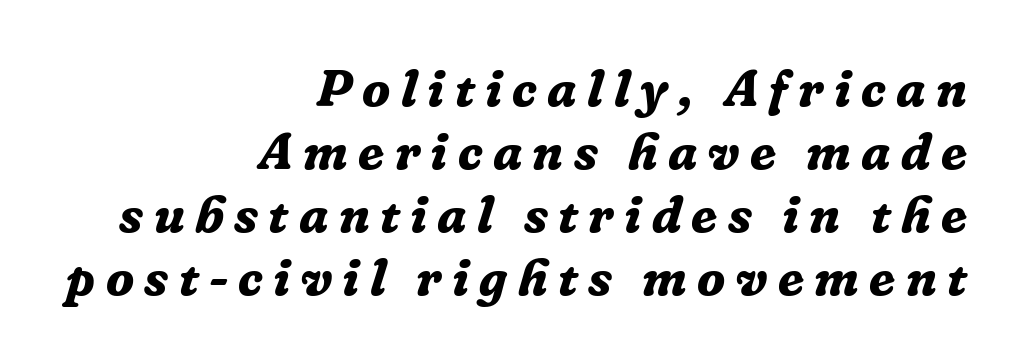
The image shows 52 px bold serif type, italic (leaning right); set right-aligned, line spacing 1.21x, unusually wide letter spacing (+0.2 em), not underlined; low stroke contrast and a medium x-height.
